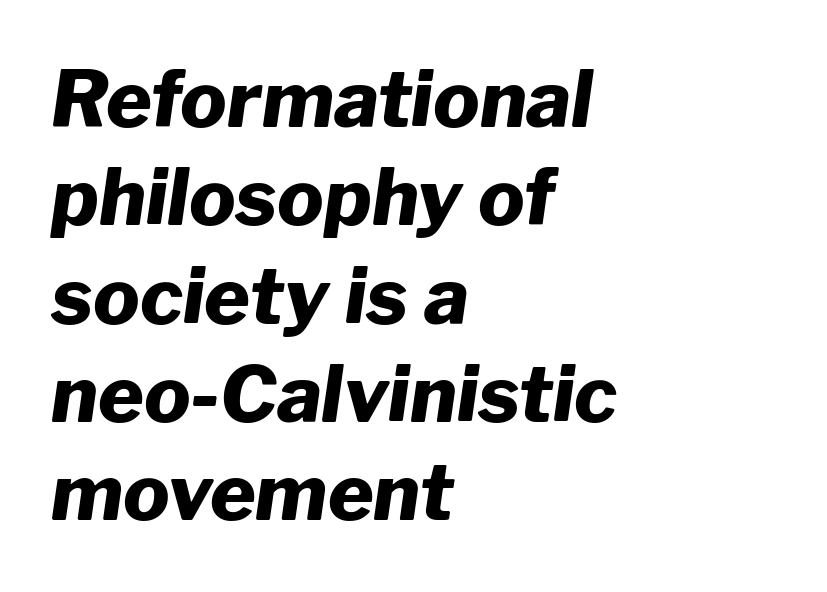
The designer left line spacing at the default. Each letter keeps its own natural width here, so spacing adapts to shape. You can tell it's italic because the verticals aren't actually vertical. Is the letter spacing exaggerated? No — it looks like the ordinary default. Underlining? Definitely not there.
